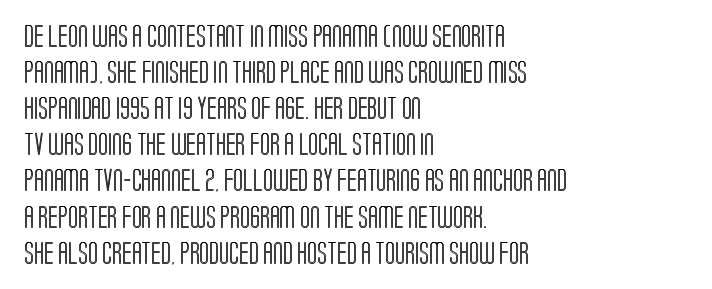
The image shows 23 px text type, upright; set left-aligned, normal line spacing (1.57x), normal letter spacing, not underlined.
